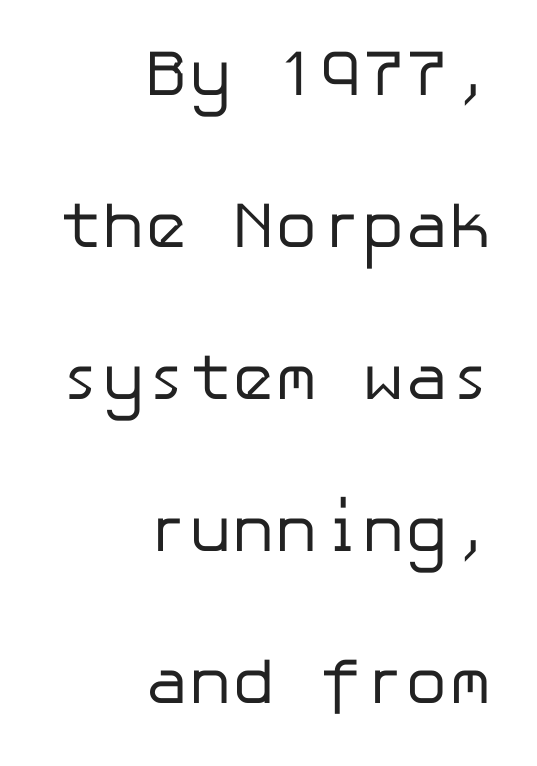
Nope, not italic — everything's standing straight. The letters sit at their default tracking, neither squeezed nor spread. The weight tops out at a normal text grade. Classification — sans serif. Check the space under the baseline: it is left empty.
